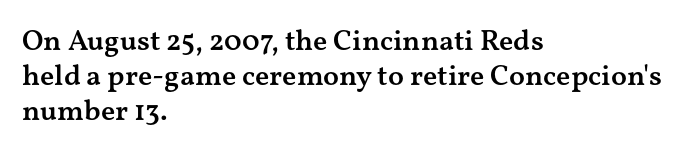
Q: Is the text bold? A: Semi-bold.
Q: Is the text italic (slanted)? A: No, it is upright.
Q: Is the typeface a serif or a sans-serif typeface? A: Serif.
Q: Is the text underlined? A: No.
Q: How is the paragraph aligned? A: Left-aligned.
Q: Is the spacing between letters normal or unusually wide? A: Normal.
Q: Width (condensed, normal, or wide)? A: Wide.
Q: Stroke contrast? A: Medium.
Q: x-height? A: Medium.
Q: Monospaced? A: No.
